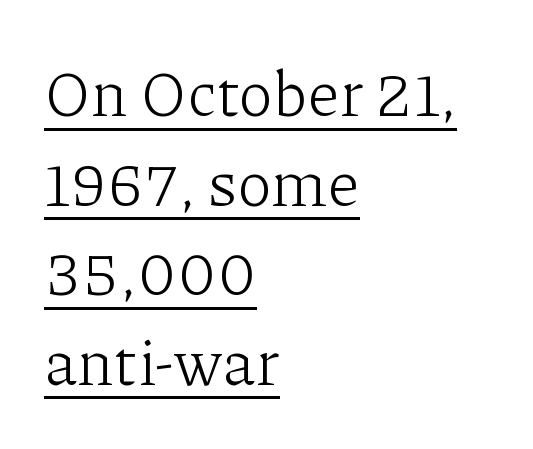
{"serif": "yes", "italic": "no", "bold": "no", "weight": "light", "width": "normal", "stroke_contrast": "low", "x_height": "medium", "monospaced": "no", "underline": "yes", "align": "left", "line_spacing": "normal", "line_spacing_ratio": 1.4, "letter_spacing": "normal", "letter_spacing_em": 0.0, "glyph_px": 64}
